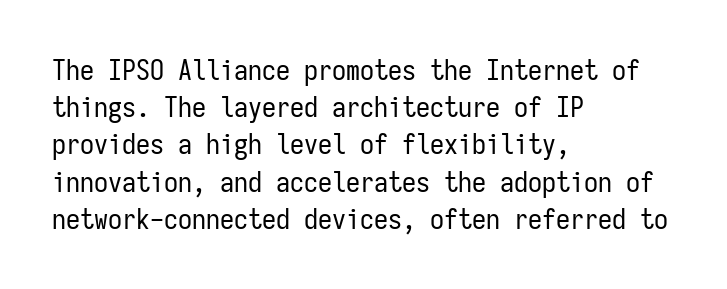
Q: Is the text bold? A: No.
Q: Is the text italic (slanted)? A: No, it is upright.
Q: Is the typeface a serif or a sans-serif typeface? A: Sans-serif.
Q: Is the text underlined? A: No.
Q: How is the paragraph aligned? A: Left-aligned.
Q: Is the spacing between letters normal or unusually wide? A: Normal.
Q: Is the spacing between lines tight, normal or loose? A: Normal.
Q: Width (condensed, normal, or wide)? A: Condensed.
Q: Stroke contrast? A: Low.
Q: x-height? A: Medium.
Q: Monospaced? A: Yes.
